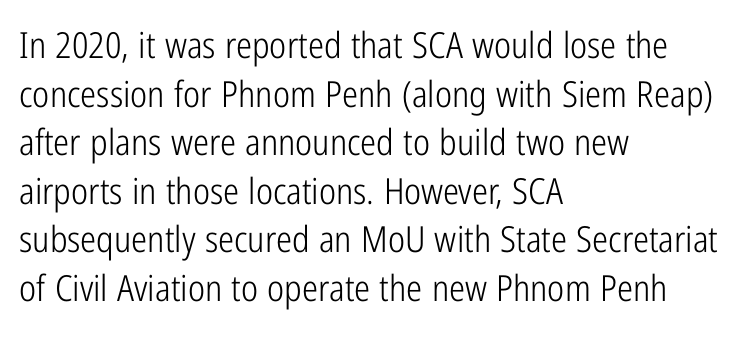
The image shows 36 px light, condensed sans-serif type, upright; set left-aligned, normal line spacing (1.35x), normal letter spacing, not underlined; low stroke contrast and a medium x-height.
